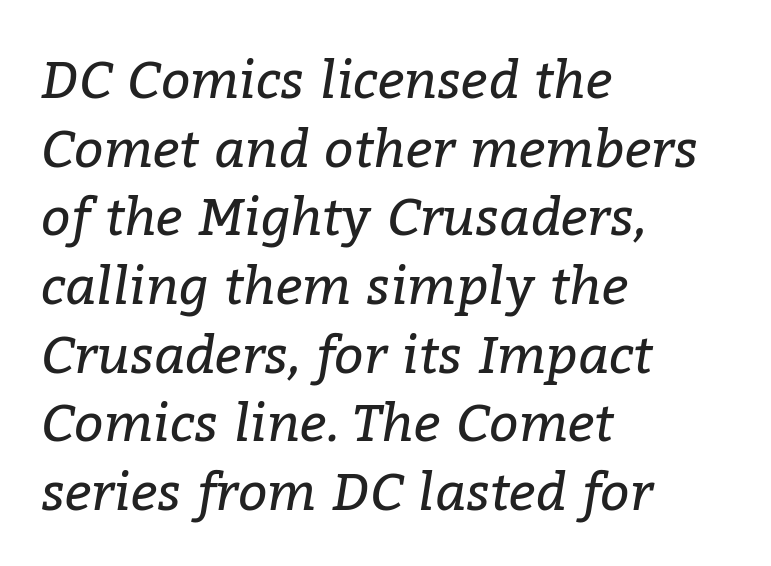
Q: Is the text bold? A: No.
Q: Is the text italic (slanted)? A: Yes, it leans right by about 9 degrees.
Q: Is the typeface a serif or a sans-serif typeface? A: Serif.
Q: Is the text underlined? A: No.
Q: How is the paragraph aligned? A: Left-aligned.
Q: Is the spacing between letters normal or unusually wide? A: Normal.
Q: Is the spacing between lines tight, normal or loose? A: Normal.
Q: Width (condensed, normal, or wide)? A: Normal.
Q: Stroke contrast? A: Low.
Q: x-height? A: Medium.
Q: Monospaced? A: No.
